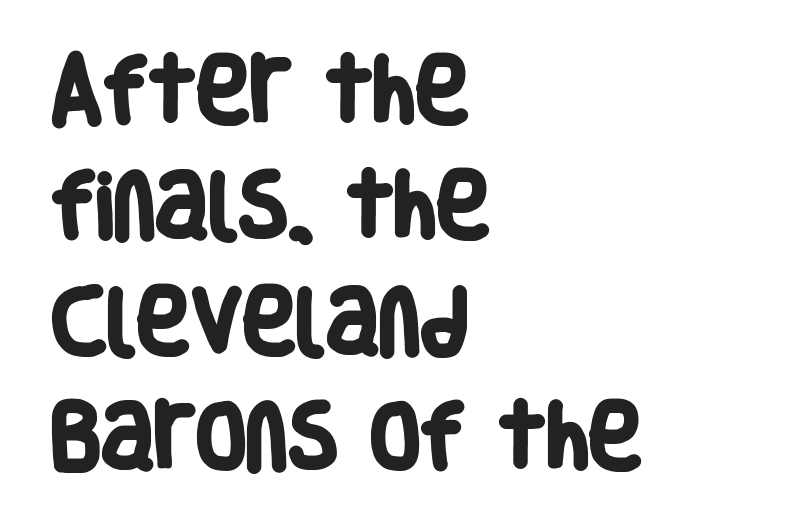
Is this a fixed-width face? No — the glyphs have proportional, varying widths. I'd describe the lettering as bold — thick and assertive. The paragraph has a hard left edge and a soft right edge. The line-height multiplier appears to be the usual default. The letters carry no serifs — their stems end cleanly without finishing strokes. Unmarked baselines from the first word to the last.
